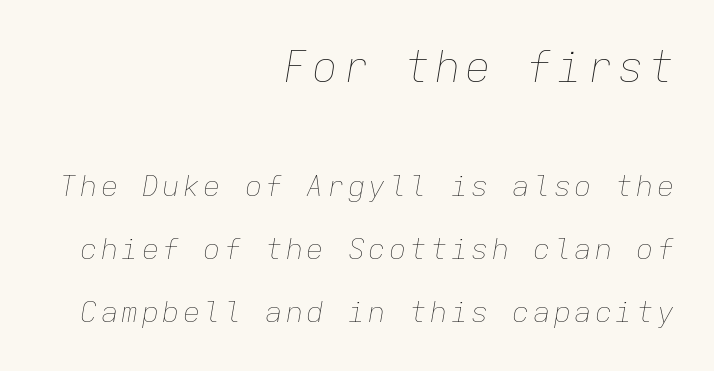
Q: Is the text bold? A: No.
Q: Is the text italic (slanted)? A: Yes, it leans right by about 9 degrees.
Q: Is the text underlined? A: No.
Q: How is the paragraph aligned? A: Right-aligned.
Q: Is the spacing between lines tight, normal or loose? A: Loose.
Q: Which block of text is set in a larger size, the first (top) or the second (bottom)? A: The first (top) one.
Q: Width (condensed, normal, or wide)? A: Normal.
Q: Stroke contrast? A: Low.
Q: x-height? A: Medium.
Q: Monospaced? A: Yes.
